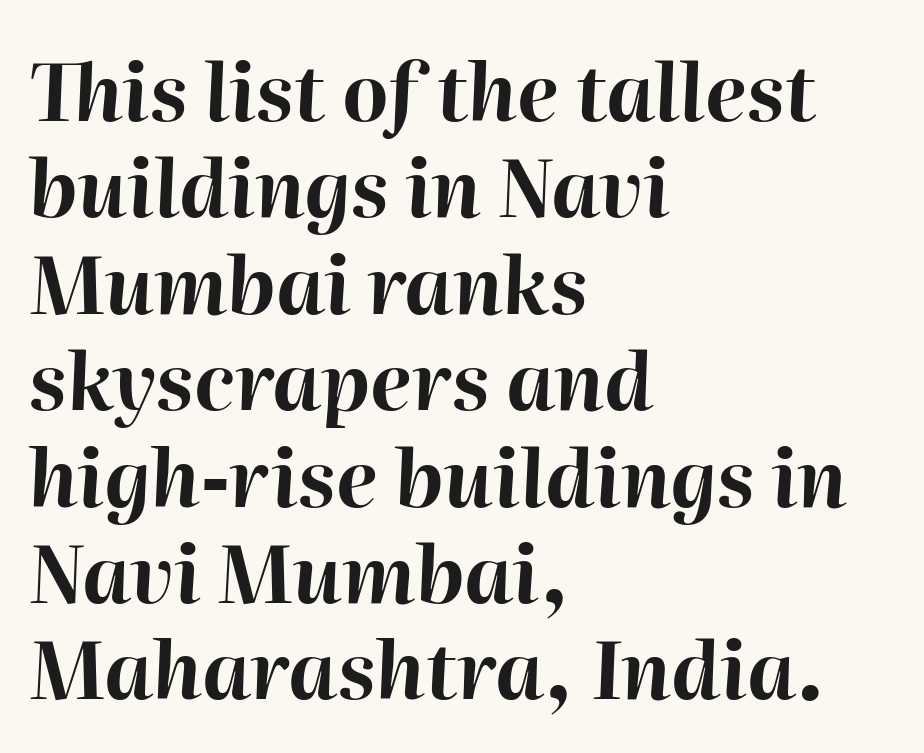
The image shows 79 px bold type, italic (leaning right); set left-aligned, line spacing 1.22x, normal letter spacing, not underlined; high stroke contrast and a medium x-height.
